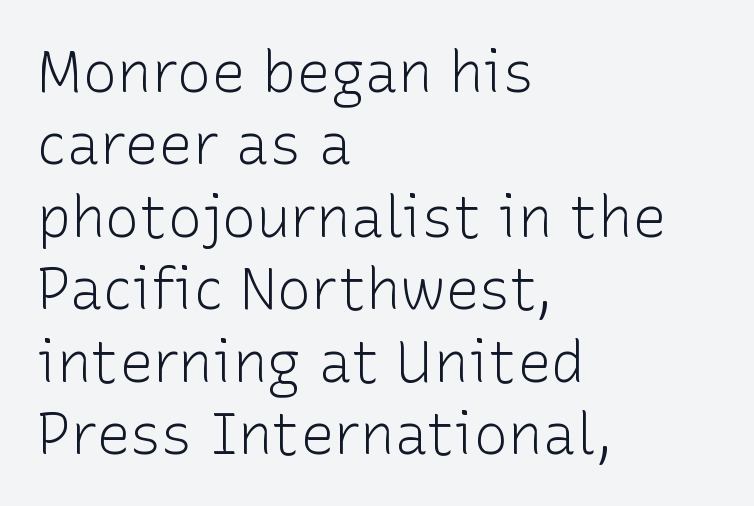
Q: Is the text bold? A: No.
Q: Is the text italic (slanted)? A: No, it is upright.
Q: Is the typeface a serif or a sans-serif typeface? A: Sans-serif.
Q: Is the text underlined? A: No.
Q: How is the paragraph aligned? A: Left-aligned.
Q: Is the spacing between letters normal or unusually wide? A: Normal.
Q: Is the spacing between lines tight, normal or loose? A: Normal.
Q: Width (condensed, normal, or wide)? A: Normal.
Q: Stroke contrast? A: Low.
Q: x-height? A: Medium.
Q: Monospaced? A: No.
